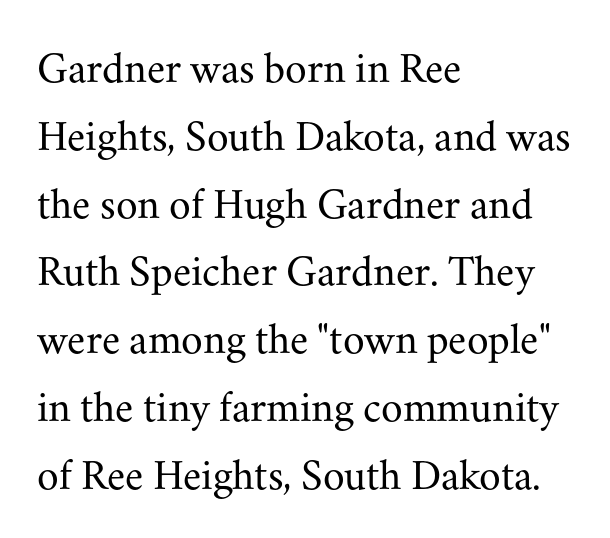
Q: Is the text bold? A: No.
Q: Is the text italic (slanted)? A: No, it is upright.
Q: Is the typeface a serif or a sans-serif typeface? A: Serif.
Q: Is the text underlined? A: No.
Q: How is the paragraph aligned? A: Left-aligned.
Q: Is the spacing between letters normal or unusually wide? A: Normal.
Q: Is the spacing between lines tight, normal or loose? A: Normal.
Q: Width (condensed, normal, or wide)? A: Normal.
Q: Stroke contrast? A: Medium.
Q: x-height? A: Small.
Q: Monospaced? A: No.
